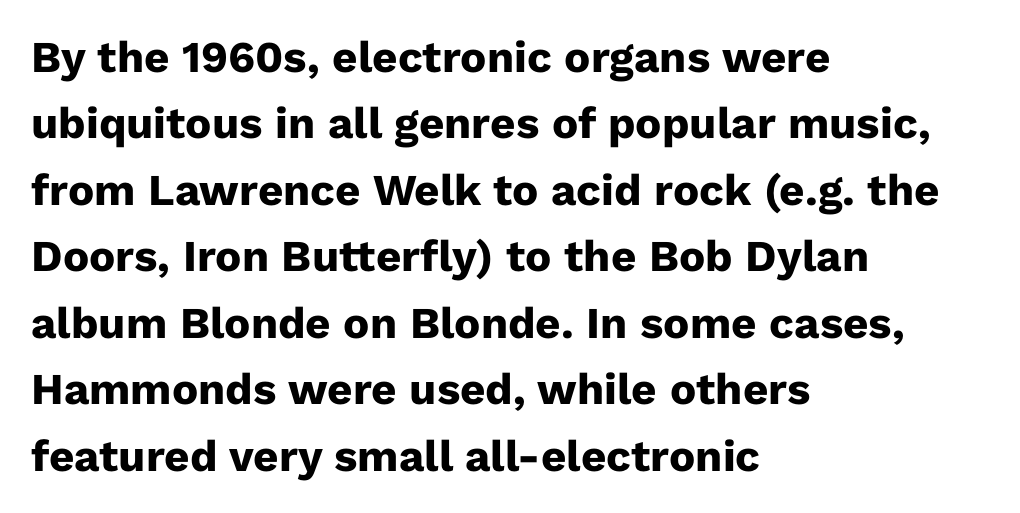
Each new line begins a customary step beneath the previous one. Are there feet on the stems? There aren't — it's a sans. How are the letters spaced? Ordinarily, with no added tracking. The lettering stays uniformly vertical, giving the passage a roman look. Here the designer chose a conventional face with non-uniform glyph widths.
